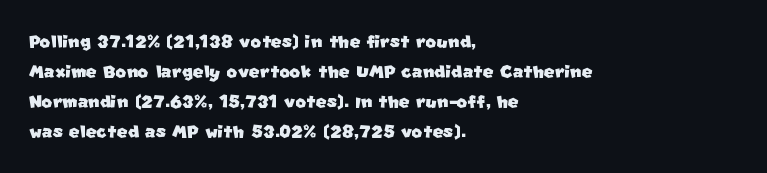
The image shows 23 px text type; set left-aligned, normal line spacing (1.31x), normal letter spacing, not underlined.
